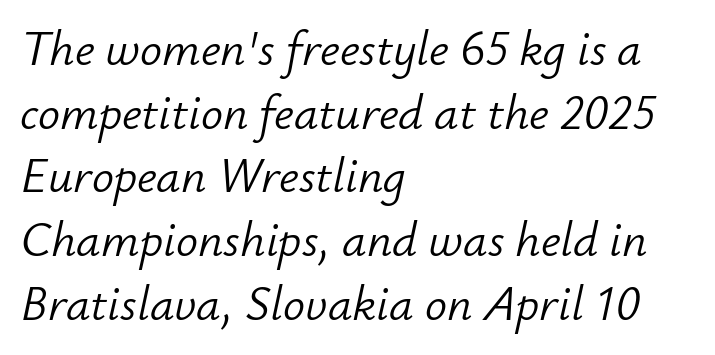
Interline gaps are of average width in this sample. Horizontal alignment here is leftward, the default for most running prose. The letterforms sit shoulder to shoulder at normal distance. Underlining? Definitely not there. A typesetter would call this proportional, since set widths differ per character.
